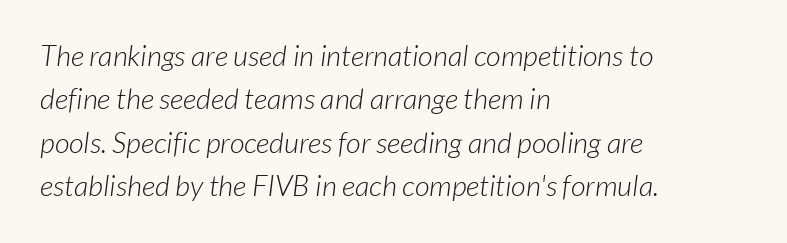
{"serif": "no", "bold": "no", "weight": "light", "width": "normal", "stroke_contrast": "low", "x_height": "medium", "monospaced": "no", "underline": "no", "align": "left", "line_spacing": "normal", "line_spacing_ratio": 1.5, "letter_spacing": "normal", "letter_spacing_em": 0.0, "glyph_px": 29}
